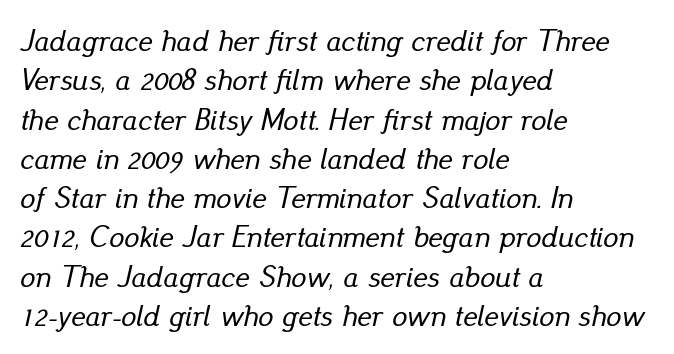
The image shows 30 px text type, italic (leaning right); set left-aligned, normal line spacing (1.31x), normal letter spacing, not underlined; low stroke contrast and a small x-height.
